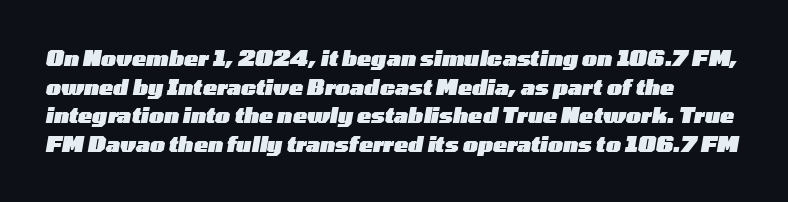
Q: Is the text bold? A: Yes.
Q: Is the text italic (slanted)? A: Yes, it leans right by about 10 degrees.
Q: Is the text underlined? A: No.
Q: Is the spacing between letters normal or unusually wide? A: Normal.
Q: Is the spacing between lines tight, normal or loose? A: Normal.
